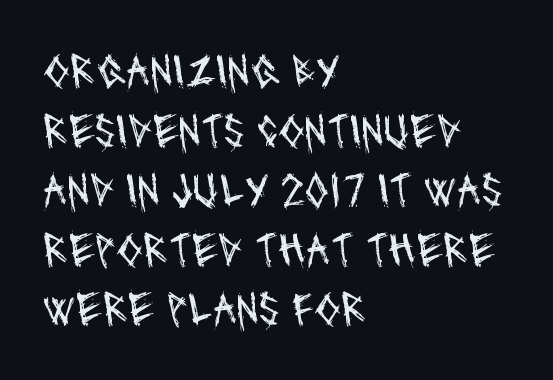
The image shows 48 px regular-weight, condensed sans-serif type; set left-aligned, line spacing 1.24x, normal letter spacing, not underlined; medium stroke contrast and a large x-height.
